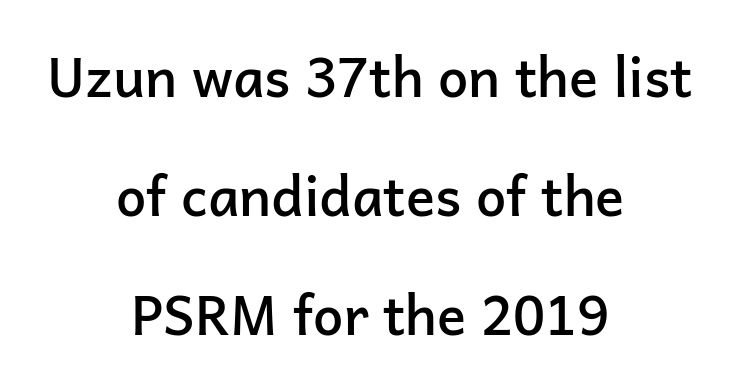
Q: Is the text bold? A: Semi-bold.
Q: Is the text italic (slanted)? A: No, it is upright.
Q: Is the typeface a serif or a sans-serif typeface? A: Sans-serif.
Q: Is the text underlined? A: No.
Q: How is the paragraph aligned? A: Centered.
Q: Is the spacing between letters normal or unusually wide? A: Normal.
Q: Is the spacing between lines tight, normal or loose? A: Loose.
Q: Width (condensed, normal, or wide)? A: Normal.
Q: Stroke contrast? A: Low.
Q: x-height? A: Medium.
Q: Monospaced? A: No.
